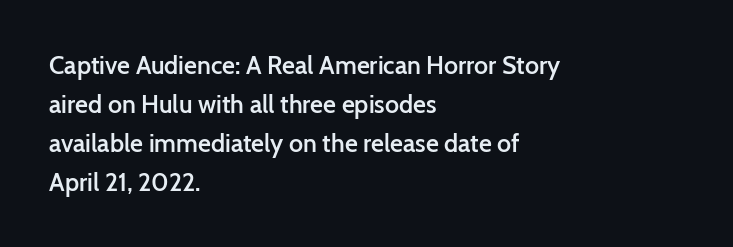
{"italic": "no", "bold": "semi", "underline": "no", "align": "left", "line_spacing": "normal", "line_spacing_ratio": 1.56, "letter_spacing": "normal", "letter_spacing_em": 0.0, "glyph_px": 25}
